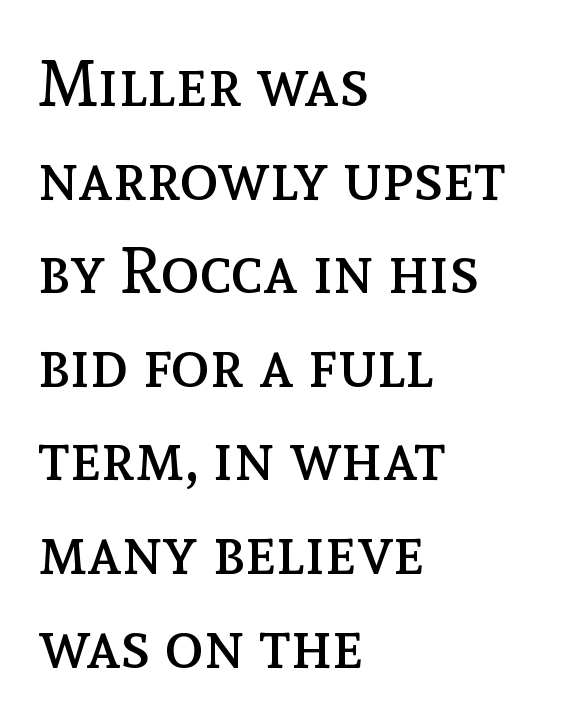
Italic? Not at all — the glyphs are vertical. Caption: multi-line text, flush left, ragged right. These lines are rendered in a variable-pitch font. No letter is thick-stroked: the sample isn't bold. No extra tracking has been applied to these lines.
